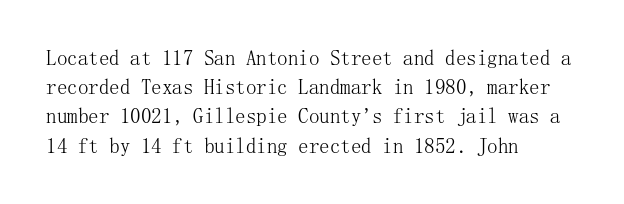
The image shows 21 px text type, upright; set left-aligned, normal line spacing (1.39x), normal letter spacing, not underlined.
